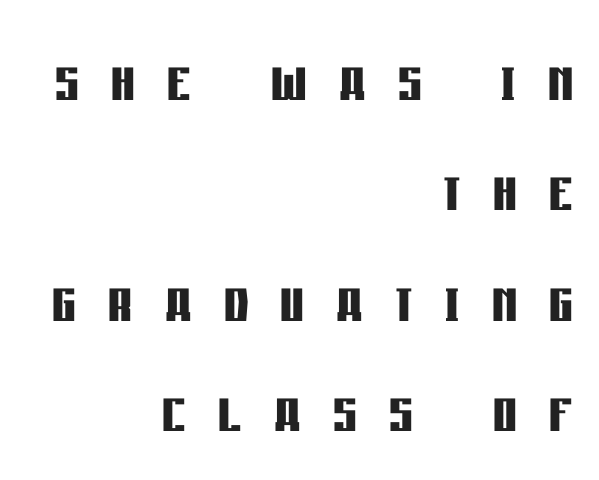
Q: Is the text bold? A: Yes.
Q: Is the text italic (slanted)? A: No, it is upright.
Q: Is the typeface a serif or a sans-serif typeface? A: Sans-serif.
Q: Is the text underlined? A: No.
Q: How is the paragraph aligned? A: Right-aligned.
Q: Is the spacing between letters normal or unusually wide? A: Unusually wide.
Q: Is the spacing between lines tight, normal or loose? A: Normal.
Q: Width (condensed, normal, or wide)? A: Condensed.
Q: Stroke contrast? A: Low.
Q: x-height? A: Large.
Q: Monospaced? A: No.
